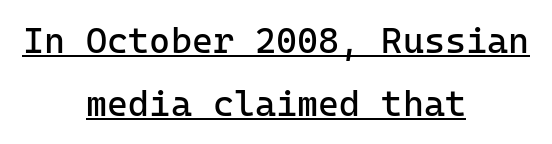
These lines are rendered in a fixed-pitch font. I'd call this a sans setting — the letters go barefoot. Does the lettering tilt? It doesn't — this is upright. In terms of letterspacing, this is plain default setting. The letterforms sit at book weight or below. The lines in this sample share a center point and differ in where they start and stop.
